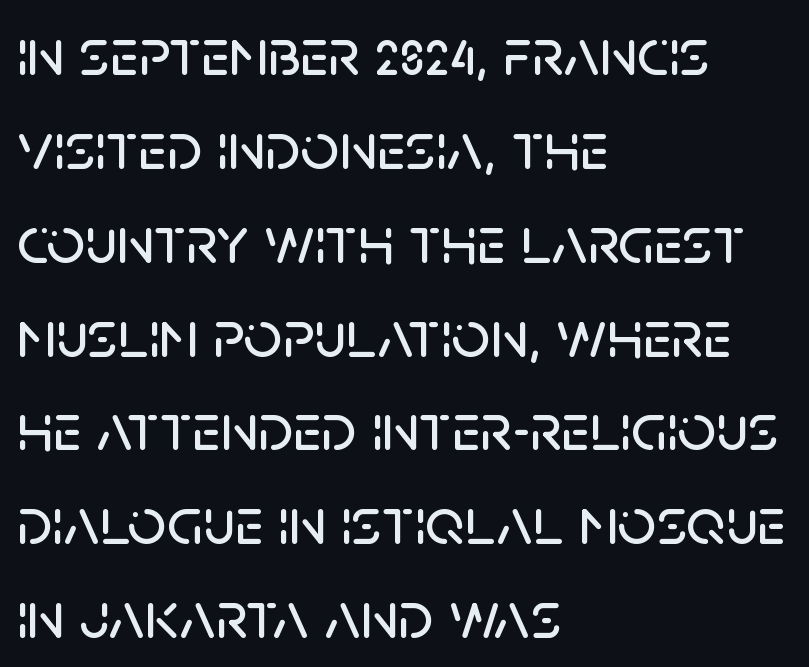
Q: Is the text italic (slanted)? A: No, it is upright.
Q: Is the typeface a serif or a sans-serif typeface? A: Sans-serif.
Q: Is the text underlined? A: No.
Q: How is the paragraph aligned? A: Left-aligned.
Q: Is the spacing between letters normal or unusually wide? A: Normal.
Q: Is the spacing between lines tight, normal or loose? A: Normal.
Q: Width (condensed, normal, or wide)? A: Normal.
Q: Stroke contrast? A: Low.
Q: x-height? A: Large.
Q: Monospaced? A: No.
